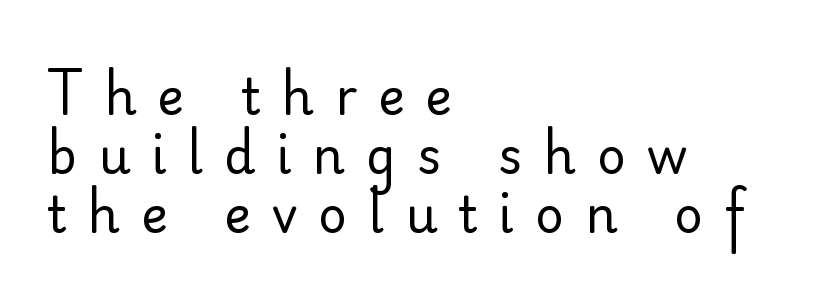
Q: Is the text bold? A: No.
Q: Is the text italic (slanted)? A: No, it is upright.
Q: Is the typeface a serif or a sans-serif typeface? A: Sans-serif.
Q: Is the text underlined? A: No.
Q: How is the paragraph aligned? A: Left-aligned.
Q: Is the spacing between letters normal or unusually wide? A: Unusually wide.
Q: Width (condensed, normal, or wide)? A: Normal.
Q: Stroke contrast? A: Low.
Q: x-height? A: Small.
Q: Monospaced? A: No.
